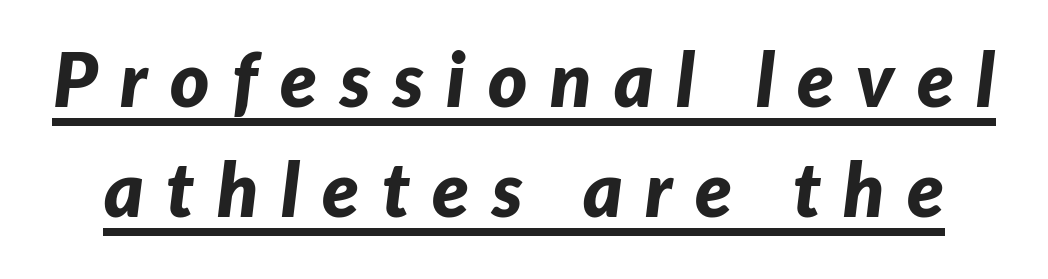
Regarding leading, the lines here are spaced in the standard way. Emphasis-style slanted type is in use. Heavy, bold letterforms. The face used here is proportionally spaced, like ordinary book or web type. Underlined type. Display-style spreading of the glyphs; the letterfit is very open.
